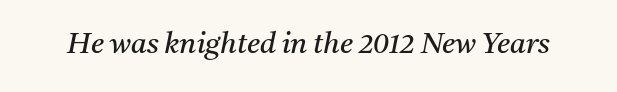
Q: Is the text bold? A: No.
Q: Is the text italic (slanted)? A: Yes, it leans right by about 11 degrees.
Q: Is the typeface a serif or a sans-serif typeface? A: Serif.
Q: Is the text underlined? A: No.
Q: Is the spacing between letters normal or unusually wide? A: Normal.
Q: Width (condensed, normal, or wide)? A: Normal.
Q: Stroke contrast? A: Medium.
Q: x-height? A: Medium.
Q: Monospaced? A: No.
